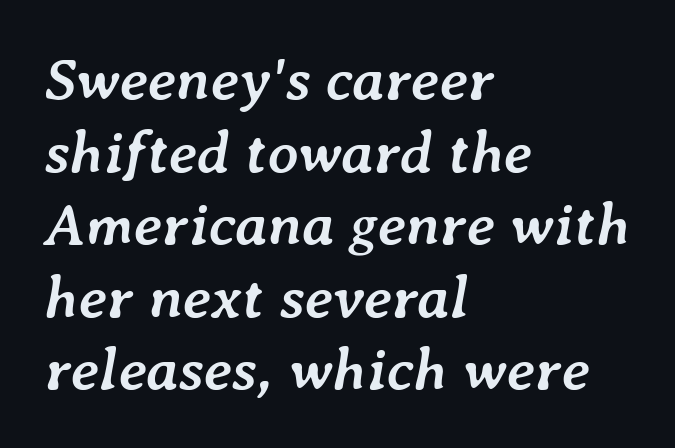
{"italic": "yes", "lean": "right", "slant_degrees": 7, "bold": "yes", "weight": "semibold", "width": "normal", "stroke_contrast": "low", "x_height": "medium", "monospaced": "no", "underline": "no", "align": "left", "line_spacing_ratio": 1.21, "letter_spacing": "normal", "letter_spacing_em": 0.0, "glyph_px": 60}
